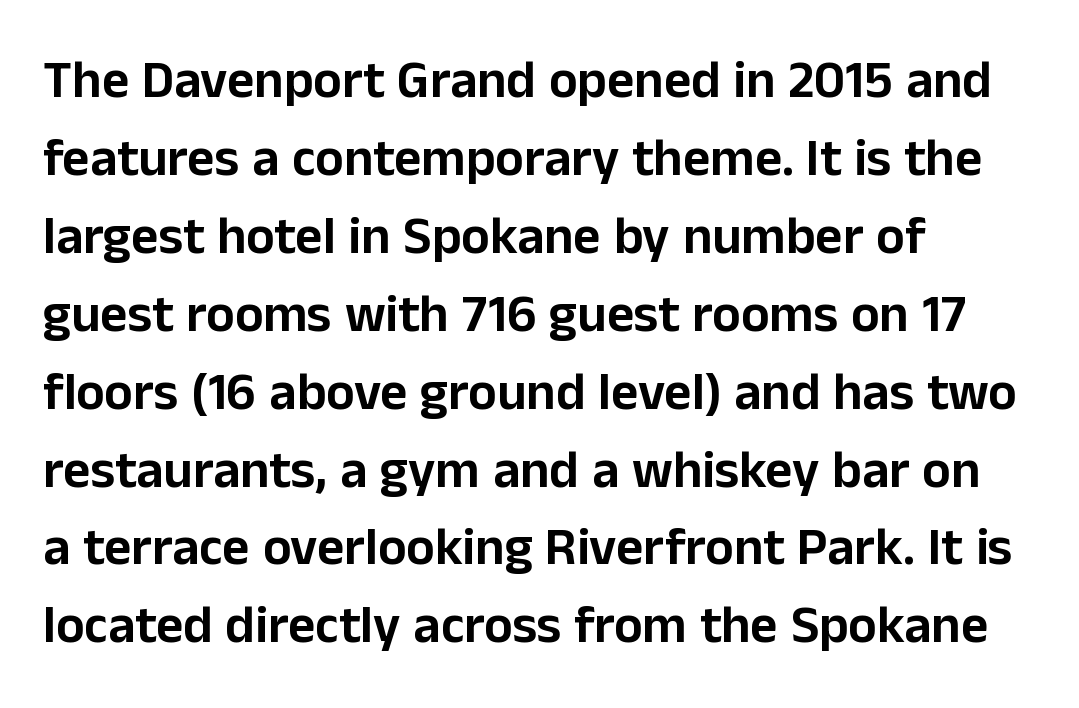
Default kerning and tracking; the words read as compact shapes. Here the designer chose a conventional face with non-uniform glyph widths. Notice how the stems are strictly vertical — no italics here. If you drew a ruler down the left edge, every line would touch it.
